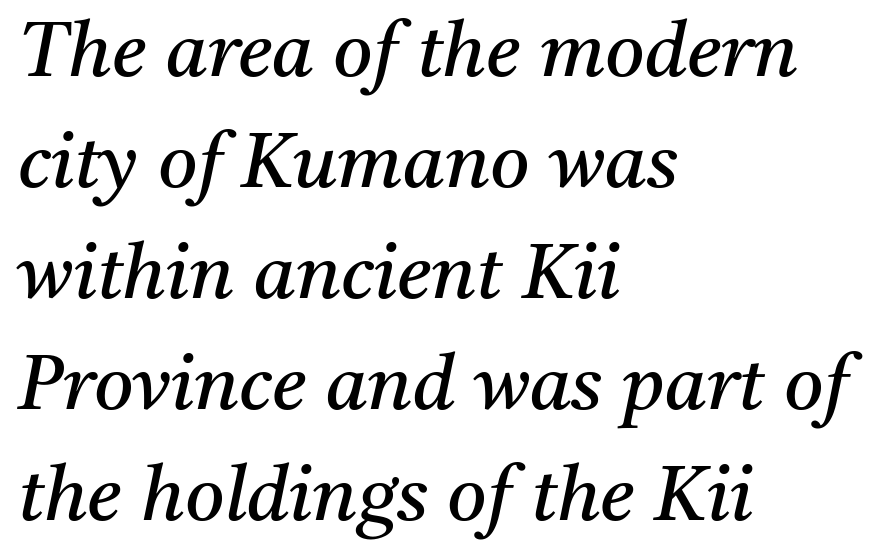
The rendering uses natural spacing where letterforms have individual widths. Each word holds together tightly as a unit, with standard inter-letter gaps. Decoration check: the copy has no underline. No heavy texture on the line: the type isn't bold. The passage is arranged the way most books set body copy — flush left.
